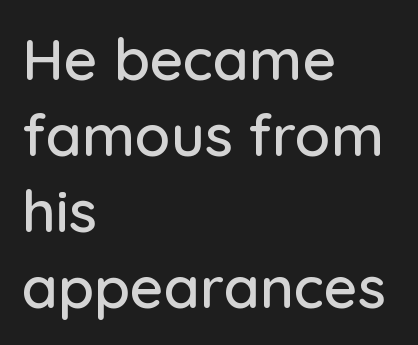
Q: Is the text italic (slanted)? A: No, it is upright.
Q: Is the typeface a serif or a sans-serif typeface? A: Sans-serif.
Q: Is the text underlined? A: No.
Q: How is the paragraph aligned? A: Left-aligned.
Q: Is the spacing between letters normal or unusually wide? A: Normal.
Q: Is the spacing between lines tight, normal or loose? A: Normal.
Q: Width (condensed, normal, or wide)? A: Normal.
Q: Stroke contrast? A: Low.
Q: x-height? A: Medium.
Q: Monospaced? A: No.
